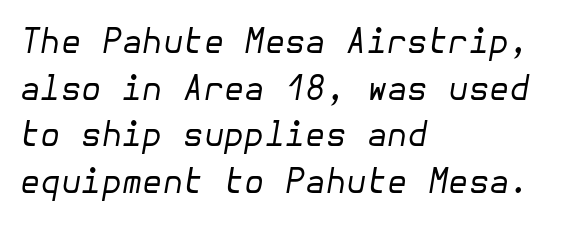
The image shows 33 px regular-weight type, italic (leaning right); set left-aligned, normal line spacing (1.41x), normal letter spacing, not underlined; low stroke contrast and a medium x-height.
